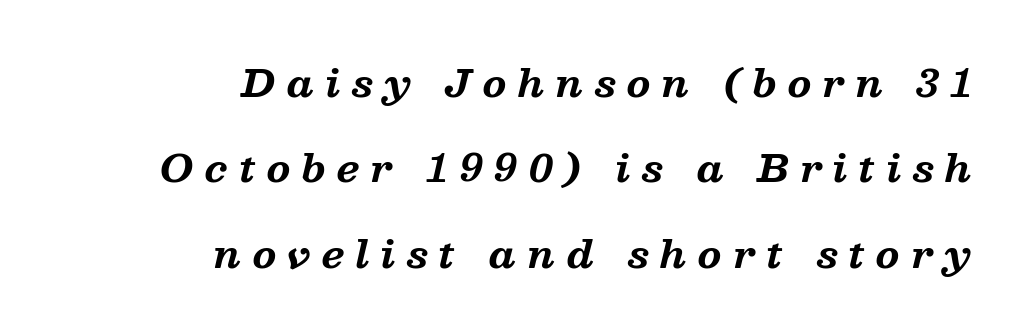
Q: Is the text bold? A: Yes.
Q: Is the text italic (slanted)? A: Yes, it leans right by about 13 degrees.
Q: Is the typeface a serif or a sans-serif typeface? A: Serif.
Q: Is the text underlined? A: No.
Q: How is the paragraph aligned? A: Right-aligned.
Q: Is the spacing between letters normal or unusually wide? A: Unusually wide.
Q: Is the spacing between lines tight, normal or loose? A: Loose.
Q: Width (condensed, normal, or wide)? A: Normal.
Q: Stroke contrast? A: Medium.
Q: x-height? A: Medium.
Q: Monospaced? A: No.
